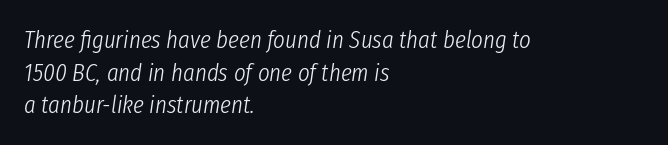
{"italic": "yes", "lean": "right", "slant_degrees": 8, "bold": "no", "underline": "no", "align": "left", "line_spacing": "normal", "line_spacing_ratio": 1.31, "letter_spacing": "normal", "letter_spacing_em": 0.0, "glyph_px": 25}
